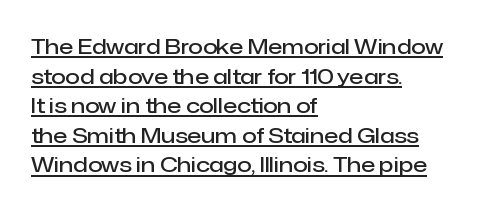
{"italic": "no", "bold": "semi", "underline": "yes", "align": "left", "line_spacing": "normal", "line_spacing_ratio": 1.41, "letter_spacing": "normal", "letter_spacing_em": 0.0, "glyph_px": 21}
